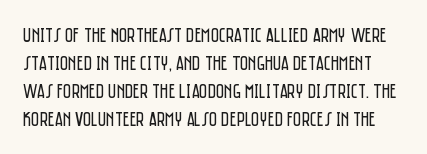
The image shows 20 px text type, upright; set normal line spacing (1.4x), normal letter spacing, not underlined.
